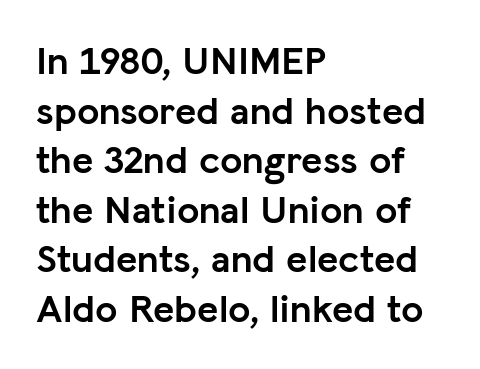
{"serif": "no", "italic": "no", "bold": "yes", "weight": "semibold", "width": "normal", "stroke_contrast": "low", "x_height": "medium", "monospaced": "no", "underline": "no", "align": "left", "line_spacing_ratio": 1.24, "letter_spacing": "normal", "letter_spacing_em": 0.0, "glyph_px": 40}
